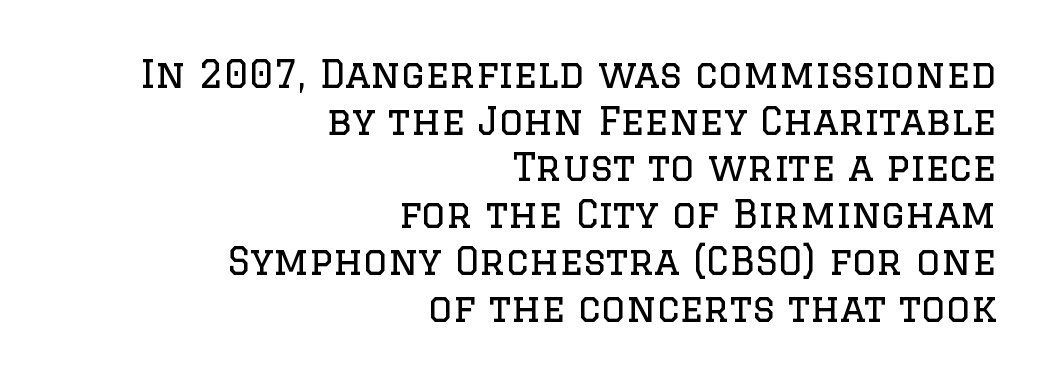
The image shows 38 px regular-weight serif type, upright; set right-aligned, line spacing 1.23x, normal letter spacing, not underlined; low stroke contrast and a large x-height.
